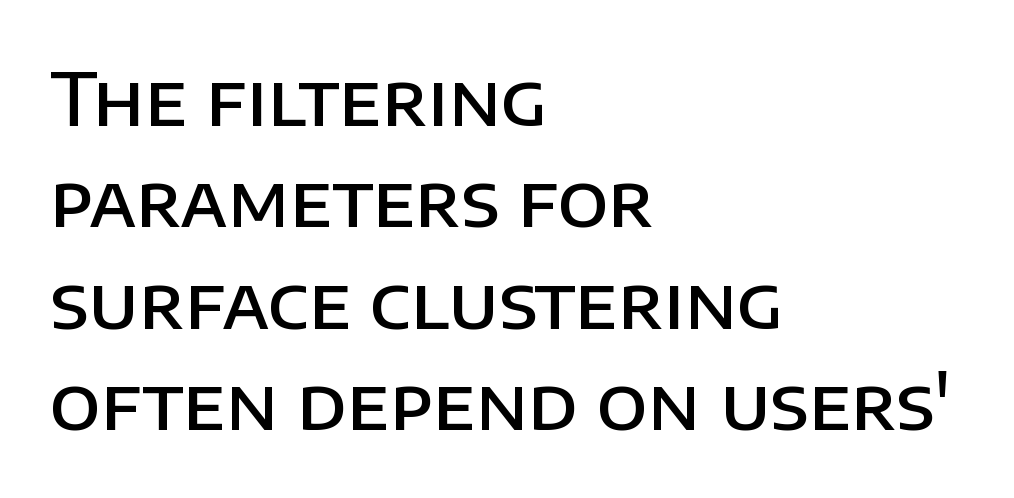
The image shows 73 px semibold sans-serif type, upright; set left-aligned, normal line spacing (1.39x), normal letter spacing, not underlined; low stroke contrast and a large x-height.
